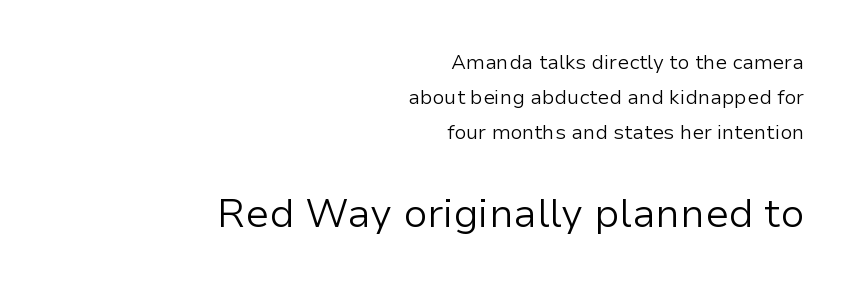
The image shows 40 px light sans-serif type, upright; set right-aligned, line spacing 1.76x, normal letter spacing, not underlined; the second (bottom) block is 2.0x larger; low stroke contrast and a medium x-height.
